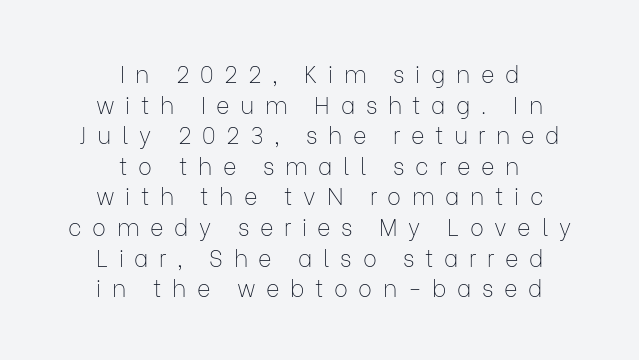
Q: Is the text bold? A: No.
Q: Is the text italic (slanted)? A: No, it is upright.
Q: Is the text underlined? A: No.
Q: How is the paragraph aligned? A: Centered.
Q: Is the spacing between letters normal or unusually wide? A: Unusually wide.
Q: Is the spacing between lines tight, normal or loose? A: Normal.
